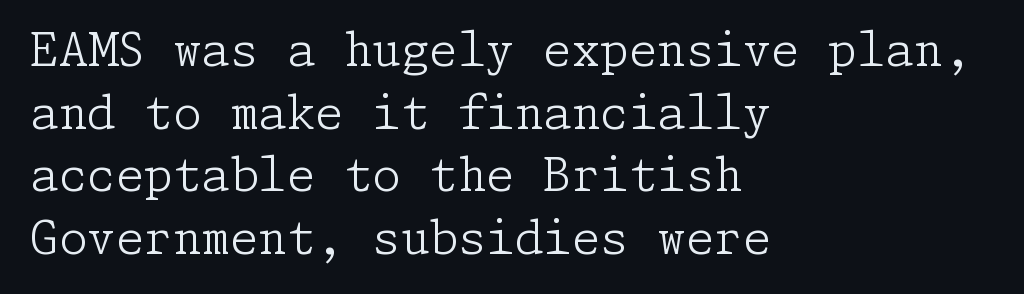
Q: Is the text bold? A: No.
Q: Is the text italic (slanted)? A: No, it is upright.
Q: Is the typeface a serif or a sans-serif typeface? A: Serif.
Q: Is the text underlined? A: No.
Q: How is the paragraph aligned? A: Left-aligned.
Q: Is the spacing between letters normal or unusually wide? A: Normal.
Q: Is the spacing between lines tight, normal or loose? A: Normal.
Q: Width (condensed, normal, or wide)? A: Normal.
Q: Stroke contrast? A: Low.
Q: x-height? A: Medium.
